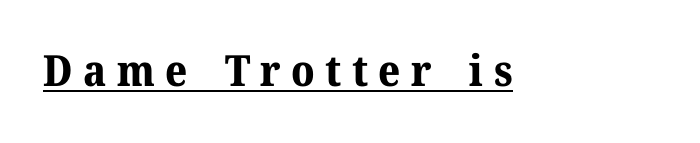
This is roman type, the default non-slanted kind. The letterforms stand isolated, each surrounded by extra space. The face used here appears with an underline applied. These lines carry a lot of weight — the face is fully bold.
